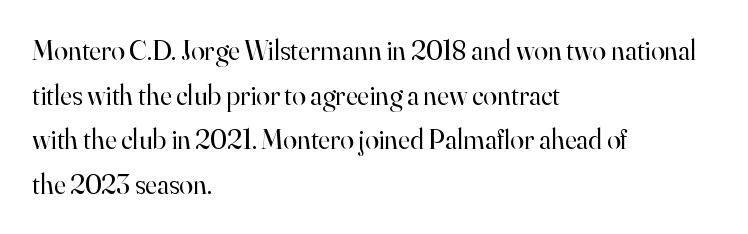
The image shows 28 px regular-weight serif type, upright; set left-aligned, normal line spacing (1.59x), normal letter spacing, not underlined; high stroke contrast and a small x-height.
